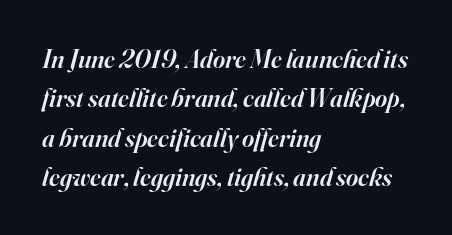
The image shows 26 px text type, italic (leaning right); set left-aligned, normal line spacing (1.51x), normal letter spacing, not underlined.
